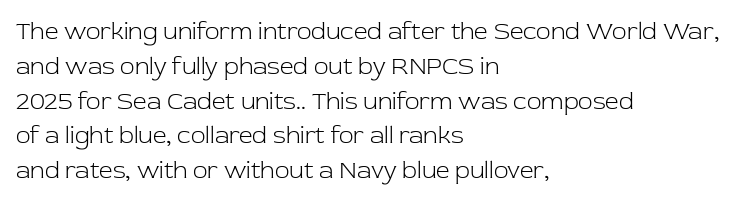
The image shows 24 px text type, upright; set left-aligned, normal line spacing (1.45x), normal letter spacing, not underlined.
